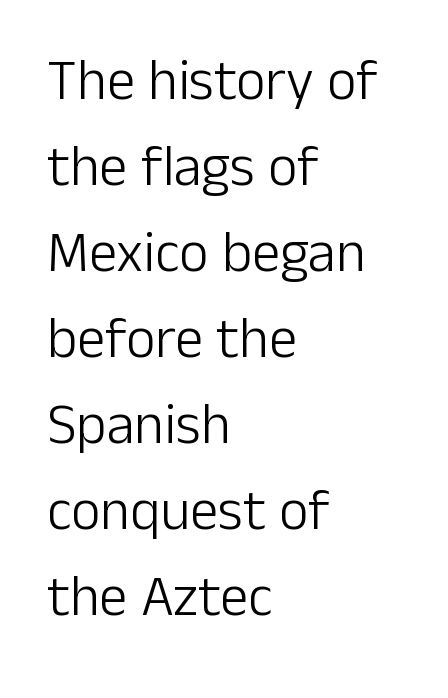
Q: Is the text bold? A: No.
Q: Is the text italic (slanted)? A: No, it is upright.
Q: Is the typeface a serif or a sans-serif typeface? A: Sans-serif.
Q: Is the text underlined? A: No.
Q: How is the paragraph aligned? A: Left-aligned.
Q: Is the spacing between letters normal or unusually wide? A: Normal.
Q: Is the spacing between lines tight, normal or loose? A: Normal.
Q: Width (condensed, normal, or wide)? A: Normal.
Q: Stroke contrast? A: Low.
Q: x-height? A: Medium.
Q: Monospaced? A: No.
